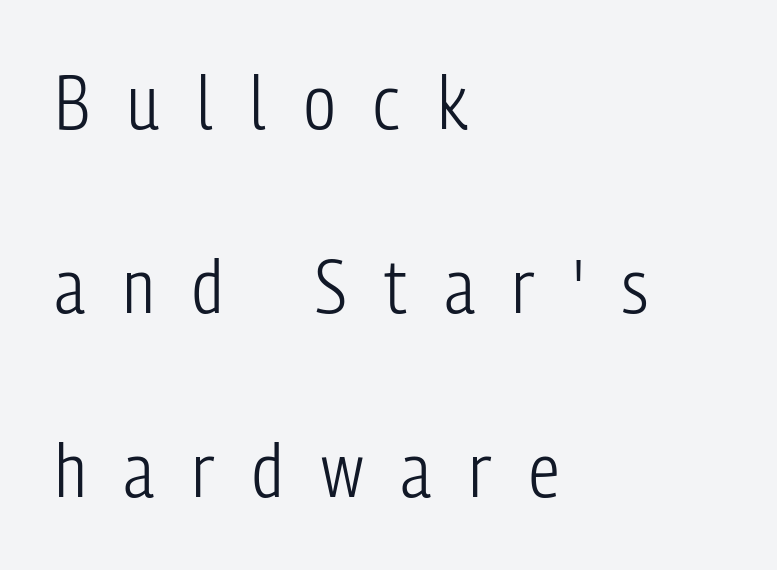
Q: Is the text bold? A: No.
Q: Is the text italic (slanted)? A: No, it is upright.
Q: Is the typeface a serif or a sans-serif typeface? A: Sans-serif.
Q: Is the text underlined? A: No.
Q: How is the paragraph aligned? A: Left-aligned.
Q: Is the spacing between letters normal or unusually wide? A: Unusually wide.
Q: Is the spacing between lines tight, normal or loose? A: Loose.
Q: Width (condensed, normal, or wide)? A: Condensed.
Q: Stroke contrast? A: Low.
Q: x-height? A: Medium.
Q: Monospaced? A: No.
